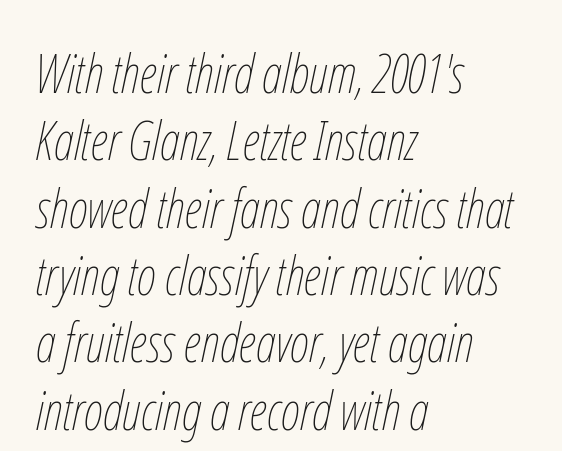
Q: Is the text bold? A: No.
Q: Is the text italic (slanted)? A: Yes, it leans right by about 12 degrees.
Q: Is the text underlined? A: No.
Q: How is the paragraph aligned? A: Left-aligned.
Q: Is the spacing between letters normal or unusually wide? A: Normal.
Q: Is the spacing between lines tight, normal or loose? A: Normal.
Q: Width (condensed, normal, or wide)? A: Condensed.
Q: Stroke contrast? A: Low.
Q: x-height? A: Medium.
Q: Monospaced? A: No.
